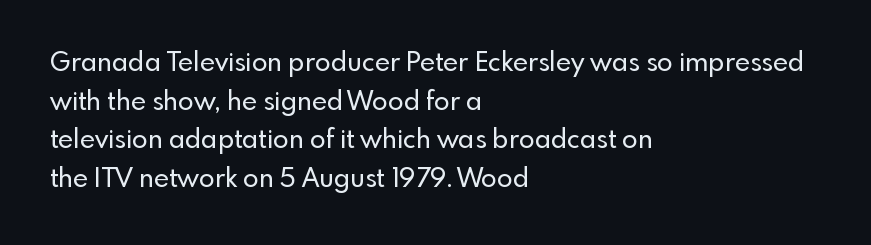
{"italic": "no", "underline": "no", "align": "left", "line_spacing": "normal", "line_spacing_ratio": 1.49, "letter_spacing": "normal", "letter_spacing_em": 0.0, "glyph_px": 26}
